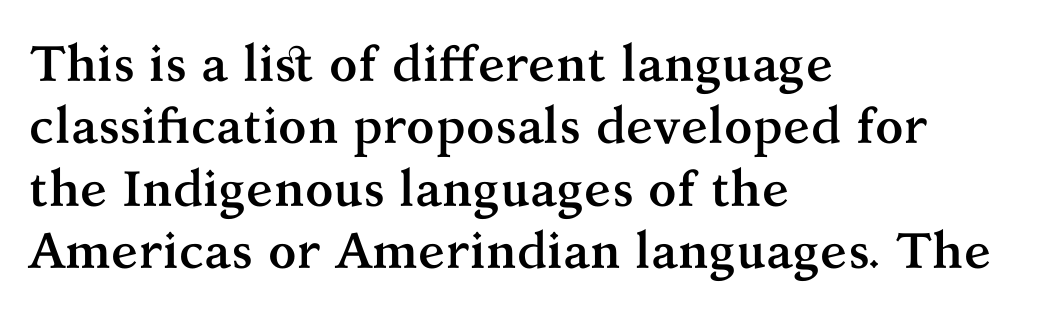
The image shows 50 px semibold serif type, upright; set left-aligned, normal line spacing (1.25x), normal letter spacing, not underlined; medium stroke contrast and a medium x-height.
